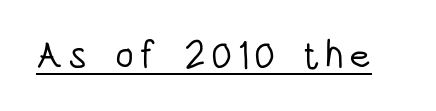
Q: Is the text bold? A: No.
Q: Is the text italic (slanted)? A: No, it is upright.
Q: Is the typeface a serif or a sans-serif typeface? A: Sans-serif.
Q: Is the text underlined? A: Yes.
Q: Width (condensed, normal, or wide)? A: Condensed.
Q: Stroke contrast? A: Low.
Q: x-height? A: Large.
Q: Monospaced? A: No.
